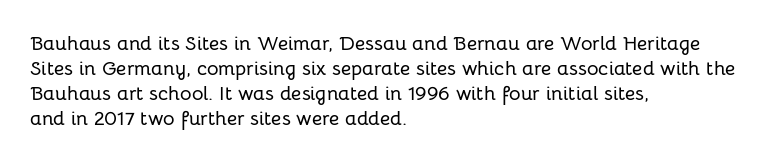
{"italic": "no", "underline": "no", "align": "left", "line_spacing": "normal", "line_spacing_ratio": 1.25, "letter_spacing": "normal", "letter_spacing_em": 0.0, "glyph_px": 20}
